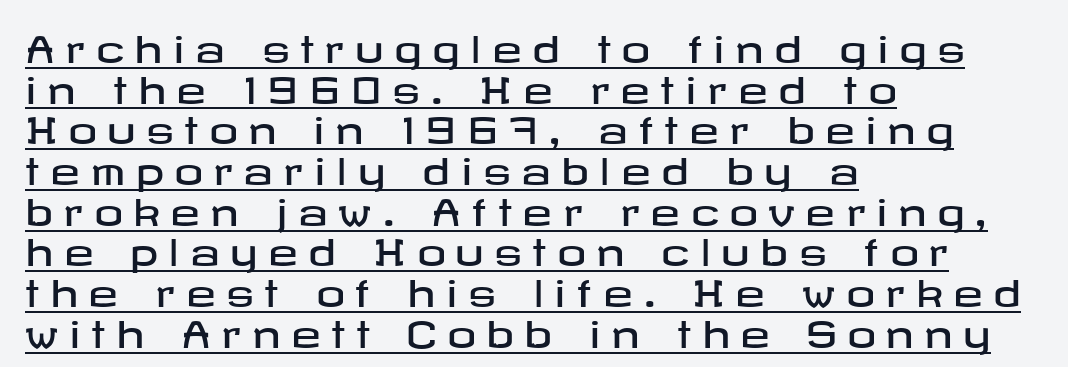
The letters stand upright; this is a roman face. Typeset ragged right — the left edge is the straight one. The gaps between neighbouring characters are conspicuously large. Unlike a traditional serif, this face leaves its strokes unadorned.
